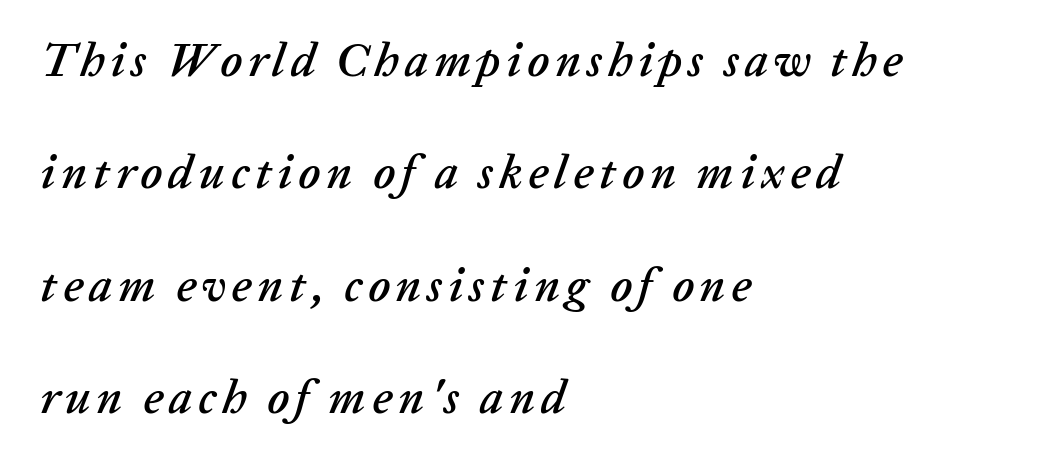
{"italic": "yes", "lean": "right", "slant_degrees": 20, "width": "normal", "stroke_contrast": "low", "x_height": "medium", "monospaced": "no", "underline": "no", "align": "left", "line_spacing": "loose", "line_spacing_ratio": 2.39, "glyph_px": 47}
